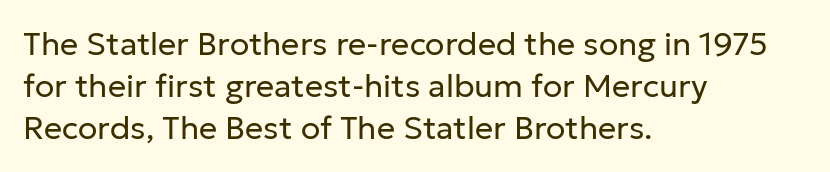
{"serif": "no", "italic": "no", "bold": "no", "weight": "regular", "width": "normal", "stroke_contrast": "low", "x_height": "medium", "monospaced": "no", "underline": "no", "align": "left", "line_spacing": "normal", "line_spacing_ratio": 1.32, "letter_spacing": "normal", "letter_spacing_em": 0.0, "glyph_px": 32}
